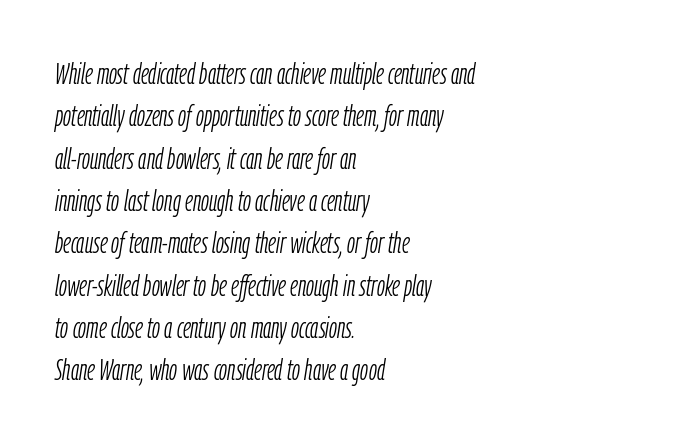
Q: Is the text bold? A: No.
Q: Is the text italic (slanted)? A: Yes, it leans right by about 9 degrees.
Q: Is the text underlined? A: No.
Q: How is the paragraph aligned? A: Left-aligned.
Q: Is the spacing between letters normal or unusually wide? A: Normal.
Q: Is the spacing between lines tight, normal or loose? A: Normal.
Q: Width (condensed, normal, or wide)? A: Condensed.
Q: Stroke contrast? A: Low.
Q: x-height? A: Medium.
Q: Monospaced? A: No.
